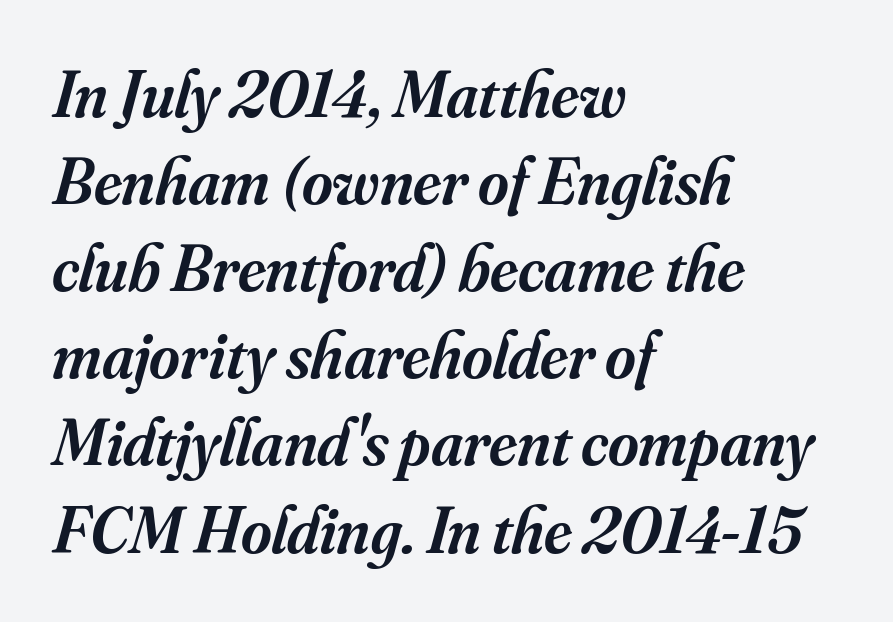
The image shows 66 px semibold serif type, italic (leaning right); set left-aligned, normal line spacing (1.32x), normal letter spacing, not underlined; medium stroke contrast and a small x-height.
